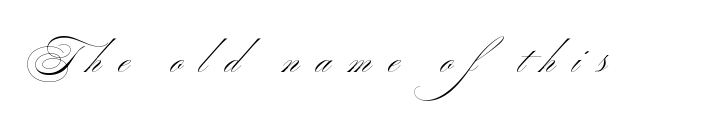
{"serif": "no", "bold": "no", "weight": "light", "width": "wide", "stroke_contrast": "medium", "x_height": "small", "monospaced": "no", "underline": "no", "letter_spacing": "wide", "letter_spacing_em": 0.46, "glyph_px": 38}
